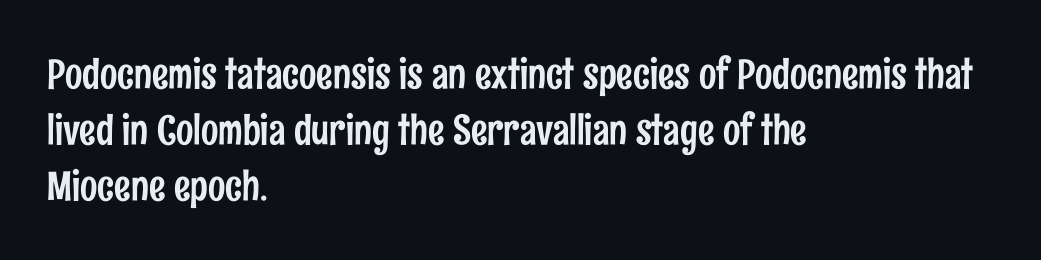
A clean baseline with only descenders dipping below it. The letterforms sit shoulder to shoulder at normal distance. These lines were composed using upright roman letters. Unlike a traditional serif, this face leaves its strokes unadorned. These lines are rendered in a variable-pitch font. Summary of vertical rhythm: regular, with standard interline spacing.
